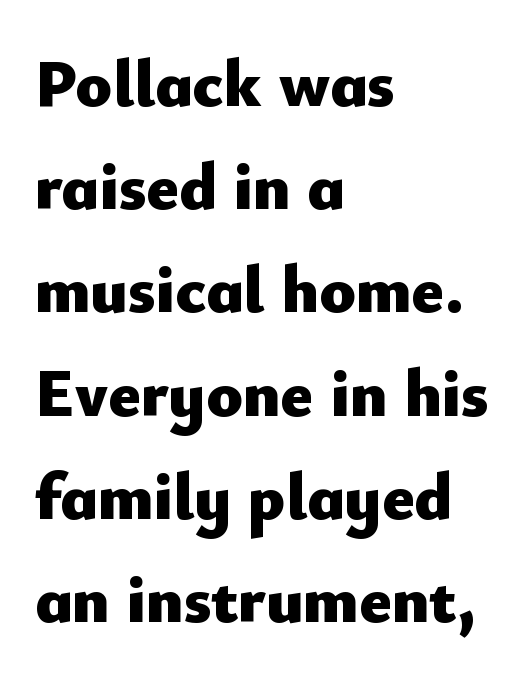
Q: Is the text bold? A: Yes.
Q: Is the text italic (slanted)? A: No, it is upright.
Q: Is the typeface a serif or a sans-serif typeface? A: Sans-serif.
Q: Is the text underlined? A: No.
Q: How is the paragraph aligned? A: Left-aligned.
Q: Is the spacing between letters normal or unusually wide? A: Normal.
Q: Is the spacing between lines tight, normal or loose? A: Normal.
Q: Width (condensed, normal, or wide)? A: Normal.
Q: Stroke contrast? A: Low.
Q: x-height? A: Small.
Q: Monospaced? A: No.
